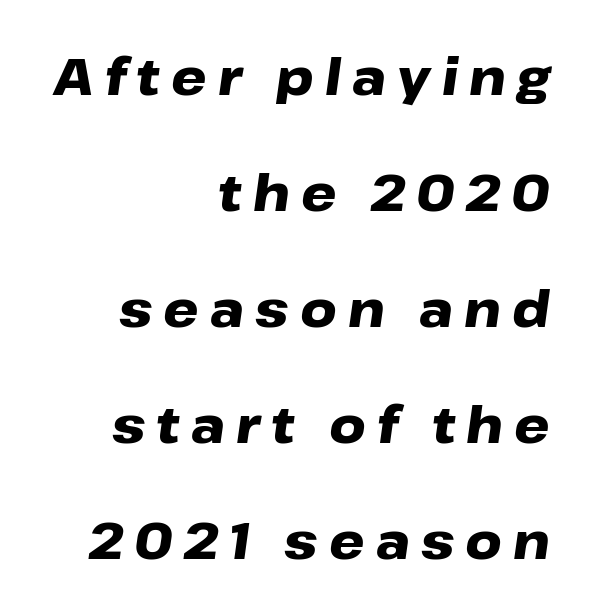
The image shows 50 px heavy, wide type, italic (leaning right); set right-aligned, loose line spacing (2.32x), unusually wide letter spacing (+0.22 em), not underlined; low stroke contrast and a medium x-height.
